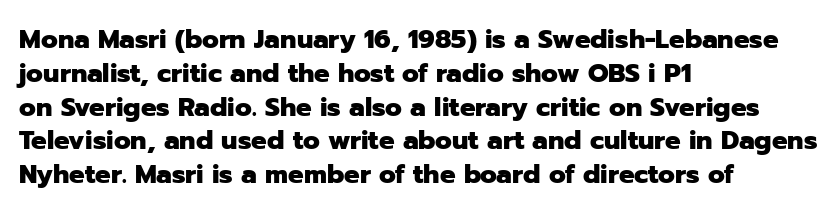
The image shows 26 px bold type, upright; set left-aligned, normal line spacing (1.3x), normal letter spacing, not underlined.
